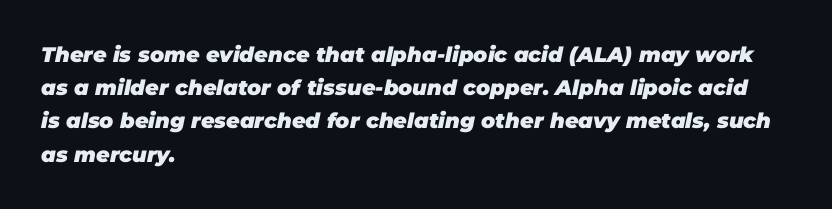
{"italic": "yes", "lean": "right", "slant_degrees": 11, "bold": "yes", "underline": "no", "align": "left", "line_spacing": "normal", "line_spacing_ratio": 1.58, "letter_spacing": "normal", "letter_spacing_em": 0.0, "glyph_px": 21}
